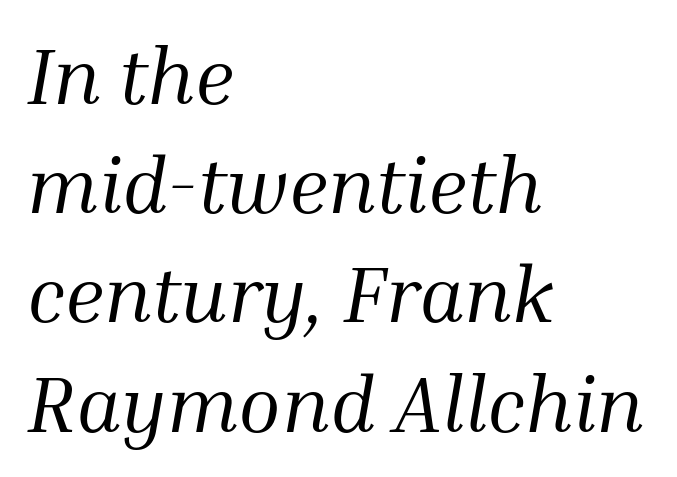
Q: Is the text bold? A: No.
Q: Is the text italic (slanted)? A: Yes, it leans right by about 10 degrees.
Q: Is the typeface a serif or a sans-serif typeface? A: Serif.
Q: Is the text underlined? A: No.
Q: How is the paragraph aligned? A: Left-aligned.
Q: Is the spacing between letters normal or unusually wide? A: Normal.
Q: Is the spacing between lines tight, normal or loose? A: Normal.
Q: Width (condensed, normal, or wide)? A: Normal.
Q: Stroke contrast? A: Medium.
Q: x-height? A: Medium.
Q: Monospaced? A: No.
